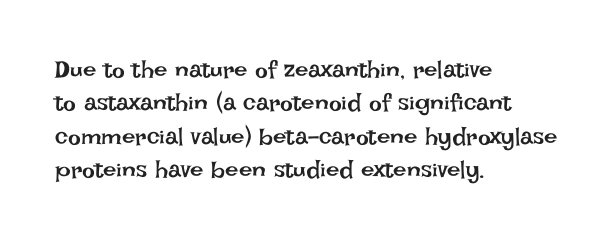
The image shows 24 px text type, upright; set left-aligned, normal line spacing (1.39x), normal letter spacing, not underlined.
